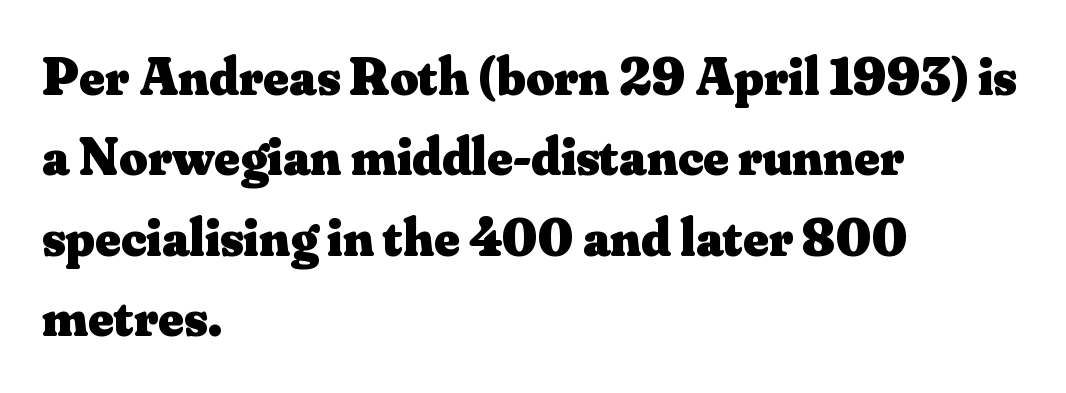
The image shows 54 px heavy serif type, upright; set left-aligned, normal line spacing (1.49x), normal letter spacing, not underlined; medium stroke contrast and a small x-height.
